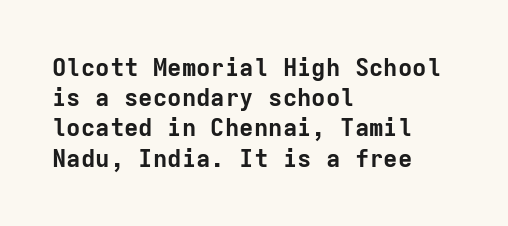
The ragged edge is on the right, which tells us the setting is flush left. The space beneath each line is pristine and unruled. This rendering leaves character spacing at its baseline value. The passage shown stacks its lines at a standard gap. Italic? Not at all — the glyphs are vertical. Emphasis by weight is at full strength: bold.
